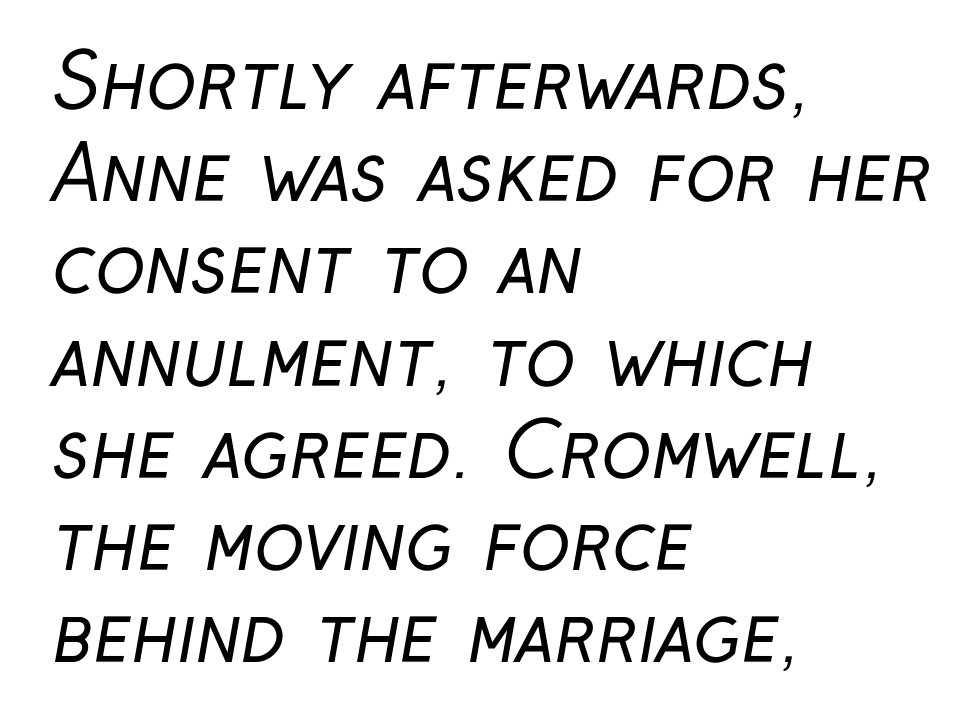
{"serif": "no", "bold": "no", "weight": "regular", "width": "condensed", "stroke_contrast": "low", "x_height": "medium", "monospaced": "no", "underline": "no", "align": "left", "line_spacing_ratio": 1.23, "letter_spacing": "normal", "letter_spacing_em": 0.0, "glyph_px": 75}
